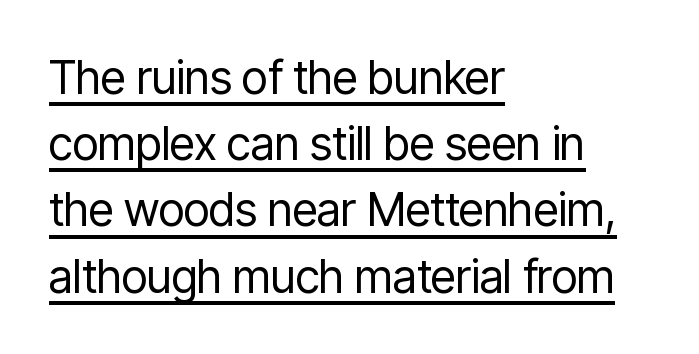
A typesetter would call this zero additional tracking. The space between consecutive lines is moderate. These lines are set flush left with a ragged right edge. Spacing verdict: proportional, widths tailored to each character. This is sans-serif lettering, the kind often seen on screens and signage.
